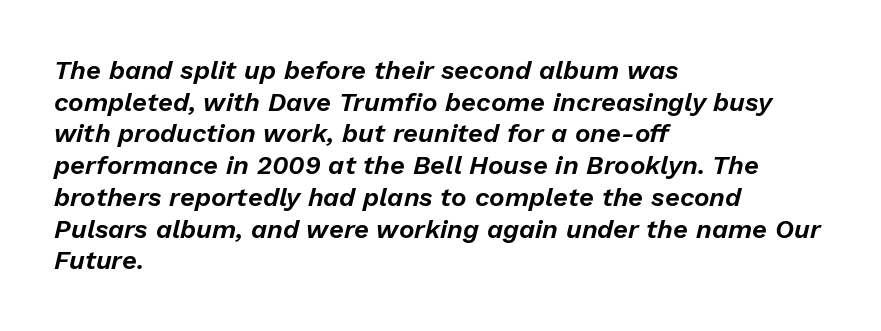
{"italic": "yes", "lean": "right", "slant_degrees": 13, "underline": "no", "align": "left", "line_spacing_ratio": 1.22, "letter_spacing": "normal", "letter_spacing_em": 0.0, "glyph_px": 26}
